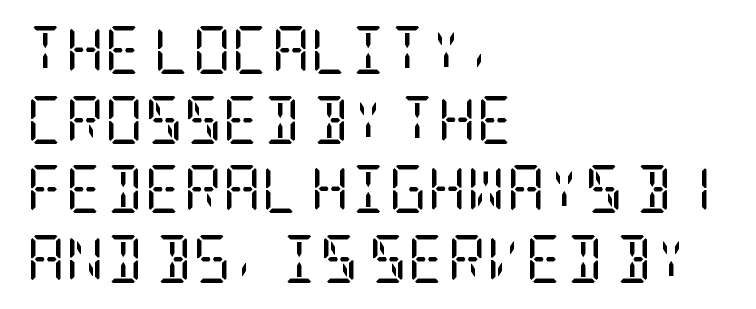
Q: Is the text bold? A: No.
Q: Is the text italic (slanted)? A: No, it is upright.
Q: Is the typeface a serif or a sans-serif typeface? A: Serif.
Q: Is the text underlined? A: No.
Q: How is the paragraph aligned? A: Left-aligned.
Q: Is the spacing between letters normal or unusually wide? A: Normal.
Q: Is the spacing between lines tight, normal or loose? A: Normal.
Q: Width (condensed, normal, or wide)? A: Condensed.
Q: Stroke contrast? A: Low.
Q: x-height? A: Large.
